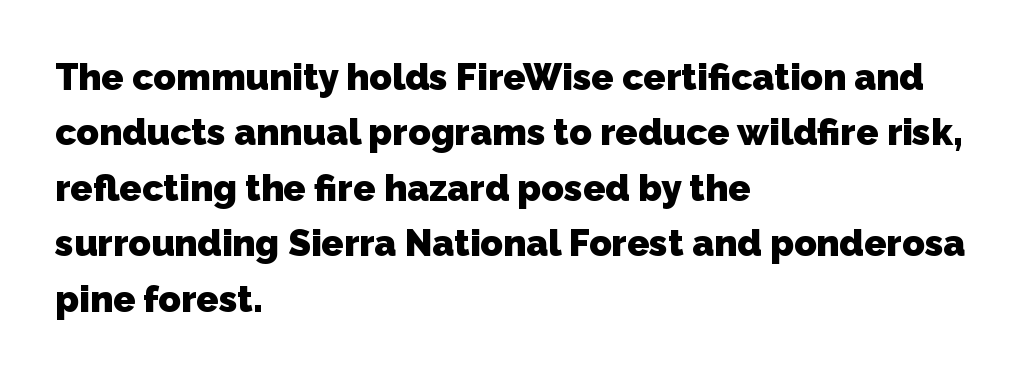
Note the varied advance widths — an 'i' is clearly narrower than an 'm'. Between one letter and the next there's only the usual sliver of space. Notice how thick the strokes are: this is what a full bold looks like. The glyphs are unaccompanied by any horizontal stroke below them. This rendering uses left alignment, leaving the right contour irregular. Stroke terminals: plain, sans-serif.
